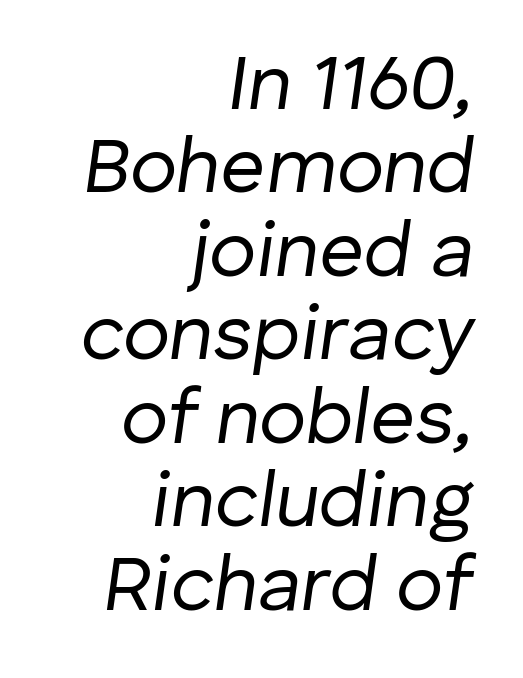
{"italic": "yes", "lean": "right", "slant_degrees": 8, "bold": "no", "weight": "regular", "width": "normal", "stroke_contrast": "low", "x_height": "medium", "monospaced": "no", "underline": "no", "align": "right", "line_spacing": "tight", "line_spacing_ratio": 1.07, "letter_spacing": "normal", "letter_spacing_em": 0.0, "glyph_px": 78}
